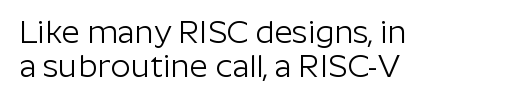
{"serif": "no", "italic": "no", "bold": "no", "weight": "light", "width": "normal", "stroke_contrast": "low", "x_height": "medium", "monospaced": "no", "underline": "no", "align": "left", "line_spacing": "tight", "line_spacing_ratio": 1.06, "letter_spacing": "normal", "letter_spacing_em": 0.0, "glyph_px": 32}
